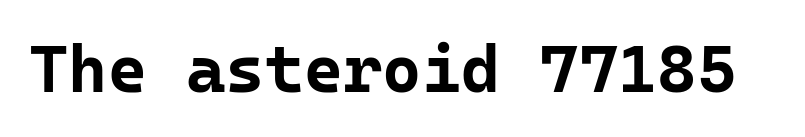
Q: Is the text bold? A: Yes.
Q: Is the text italic (slanted)? A: No, it is upright.
Q: Is the typeface a serif or a sans-serif typeface? A: Sans-serif.
Q: Is the text underlined? A: No.
Q: Is the spacing between letters normal or unusually wide? A: Normal.
Q: Width (condensed, normal, or wide)? A: Normal.
Q: Stroke contrast? A: Low.
Q: x-height? A: Medium.
Q: Monospaced? A: Yes.
